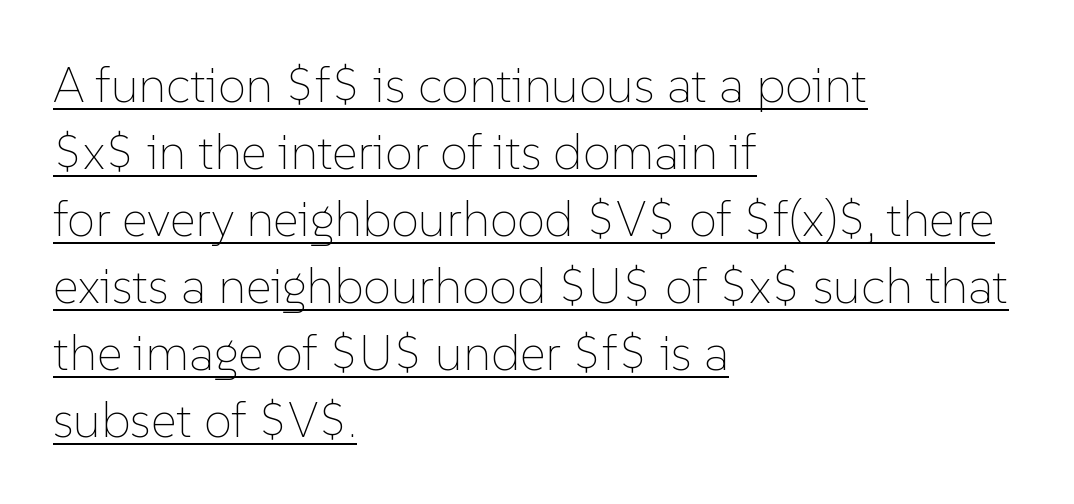
A quiet, ordinary-to-light weight characterises the typeface. The face used here is rendered with its standard letterfit. The lines in this sample share a left origin and differ only in where they stop. Varying glyph widths throughout — classic text-font behaviour.
